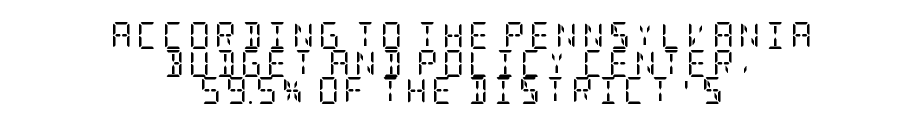
Compared with a flush-left layout, this one balances lines on the center instead. Check under the words: just untouched page. Baseline-to-baseline distance is barely more than the letter height. Ascenders rise straight up at ninety degrees.
